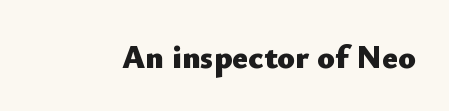
Q: Is the text bold? A: Yes.
Q: Is the text italic (slanted)? A: No, it is upright.
Q: Is the typeface a serif or a sans-serif typeface? A: Sans-serif.
Q: Is the text underlined? A: No.
Q: Is the spacing between letters normal or unusually wide? A: Normal.
Q: Width (condensed, normal, or wide)? A: Normal.
Q: Stroke contrast? A: Low.
Q: x-height? A: Small.
Q: Monospaced? A: No.
